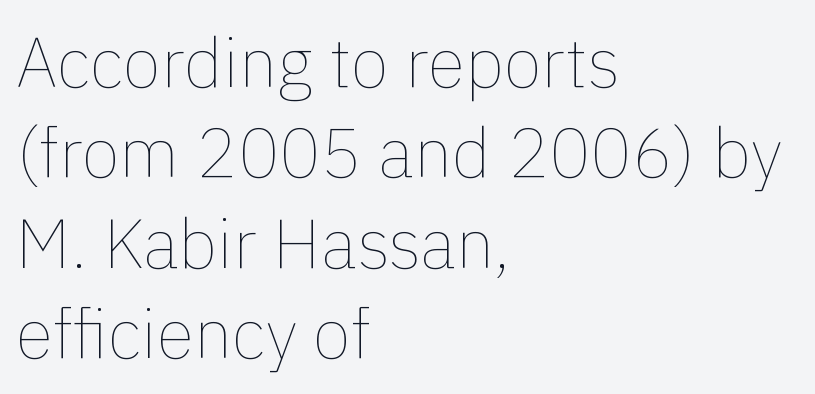
The image shows 69 px thin type, upright; set left-aligned, normal line spacing (1.31x), normal letter spacing, not underlined; a medium x-height.
